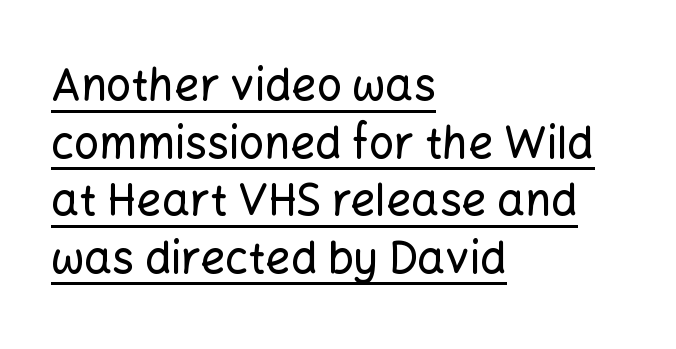
This rendering leaves character spacing at its baseline value. Reading down the block, your eye returns to a fixed left position each line. Quick note: underline on. Vertical spacing — default. These lines are composed in type without serifs.
